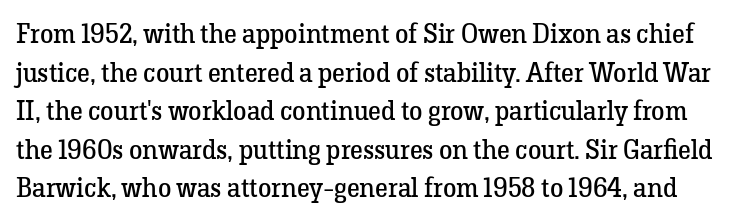
The image shows 27 px text type, upright; set normal line spacing (1.43x), normal letter spacing, not underlined.
